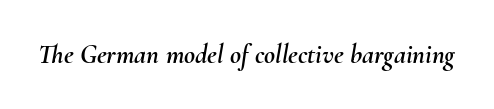
Q: Is the text italic (slanted)? A: Yes, it leans right by about 10 degrees.
Q: Is the text underlined? A: No.
Q: Is the spacing between letters normal or unusually wide? A: Normal.
